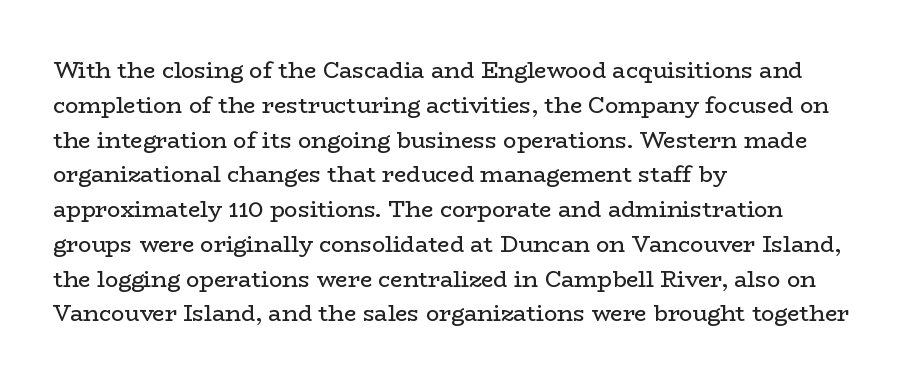
Q: Is the text bold? A: No.
Q: Is the text italic (slanted)? A: No, it is upright.
Q: Is the text underlined? A: No.
Q: How is the paragraph aligned? A: Left-aligned.
Q: Is the spacing between letters normal or unusually wide? A: Normal.
Q: Is the spacing between lines tight, normal or loose? A: Normal.
